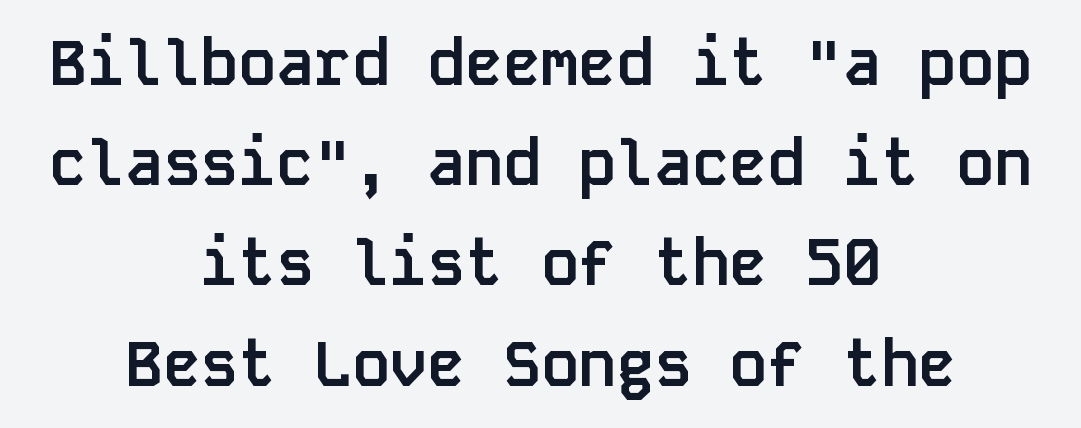
Q: Is the text bold? A: Yes.
Q: Is the text italic (slanted)? A: No, it is upright.
Q: Is the typeface a serif or a sans-serif typeface? A: Sans-serif.
Q: Is the text underlined? A: No.
Q: How is the paragraph aligned? A: Centered.
Q: Is the spacing between letters normal or unusually wide? A: Normal.
Q: Is the spacing between lines tight, normal or loose? A: Normal.
Q: Width (condensed, normal, or wide)? A: Normal.
Q: Stroke contrast? A: Low.
Q: x-height? A: Large.
Q: Monospaced? A: Yes.
